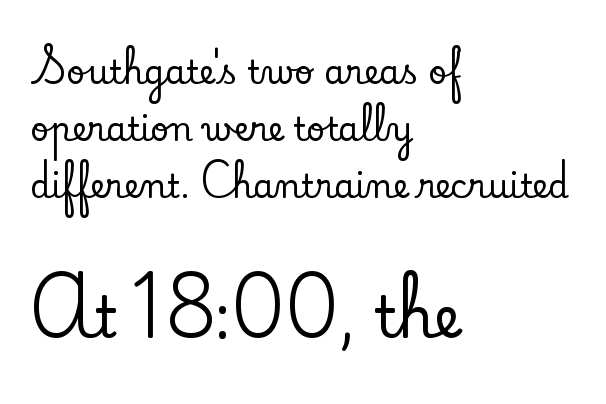
Q: Is the text italic (slanted)? A: No, it is upright.
Q: Is the typeface a serif or a sans-serif typeface? A: Serif.
Q: Is the text underlined? A: No.
Q: How is the paragraph aligned? A: Left-aligned.
Q: Is the spacing between letters normal or unusually wide? A: Normal.
Q: Which block of text is set in a larger size, the first (top) or the second (bottom)? A: The second (bottom) one.
Q: Width (condensed, normal, or wide)? A: Normal.
Q: Stroke contrast? A: Low.
Q: x-height? A: Small.
Q: Monospaced? A: No.
